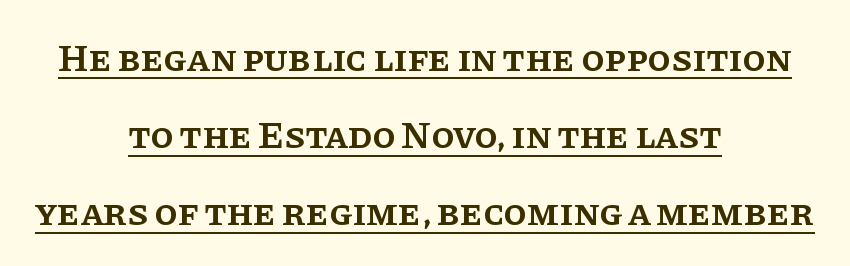
{"serif": "yes", "italic": "no", "bold": "semi", "weight": "semibold", "width": "normal", "stroke_contrast": "low", "x_height": "large", "monospaced": "no", "underline": "yes", "align": "center", "line_spacing": "loose", "line_spacing_ratio": 2.03, "letter_spacing": "normal", "letter_spacing_em": 0.0, "glyph_px": 38}
